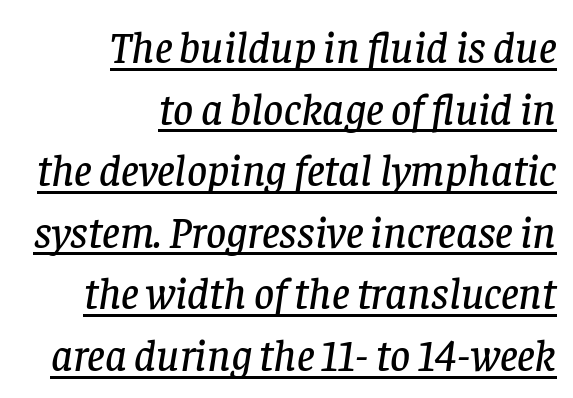
Q: Is the text italic (slanted)? A: Yes, it leans right by about 8 degrees.
Q: Is the typeface a serif or a sans-serif typeface? A: Serif.
Q: Is the text underlined? A: Yes.
Q: How is the paragraph aligned? A: Right-aligned.
Q: Is the spacing between letters normal or unusually wide? A: Normal.
Q: Is the spacing between lines tight, normal or loose? A: Normal.
Q: Width (condensed, normal, or wide)? A: Normal.
Q: Stroke contrast? A: Low.
Q: x-height? A: Large.
Q: Monospaced? A: No.
